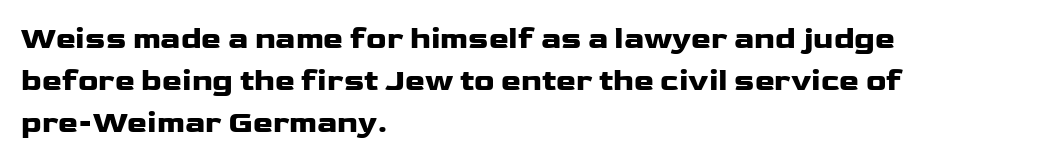
All the whitespace from short lines collects on the right. The line-height multiplier appears to be the usual default. Observe the ordinary spacing: letters are neighbours, not strangers. Each letter keeps its own natural width here, so spacing adapts to shape.
